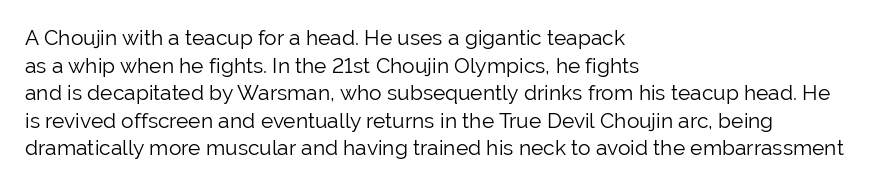
Q: Is the text bold? A: No.
Q: Is the text italic (slanted)? A: No, it is upright.
Q: Is the text underlined? A: No.
Q: How is the paragraph aligned? A: Left-aligned.
Q: Is the spacing between letters normal or unusually wide? A: Normal.
Q: Is the spacing between lines tight, normal or loose? A: Normal.
